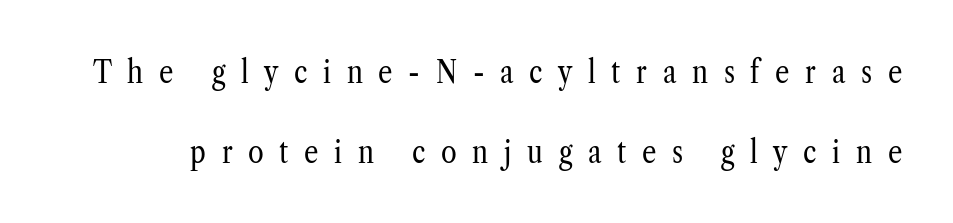
Q: Is the text bold? A: No.
Q: Is the text italic (slanted)? A: No, it is upright.
Q: Is the typeface a serif or a sans-serif typeface? A: Serif.
Q: Is the text underlined? A: No.
Q: Is the spacing between letters normal or unusually wide? A: Unusually wide.
Q: Is the spacing between lines tight, normal or loose? A: Loose.
Q: Width (condensed, normal, or wide)? A: Condensed.
Q: Stroke contrast? A: Low.
Q: x-height? A: Medium.
Q: Monospaced? A: No.
